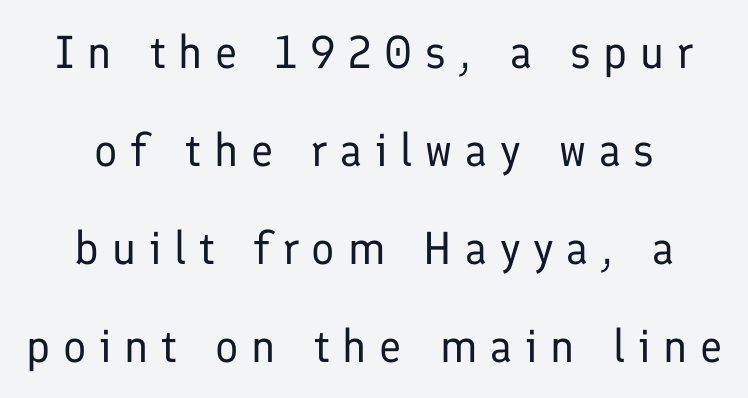
The image shows 46 px regular-weight sans-serif type, upright; set loose line spacing (2.13x), unusually wide letter spacing (+0.28 em), not underlined; low stroke contrast and a medium x-height.
